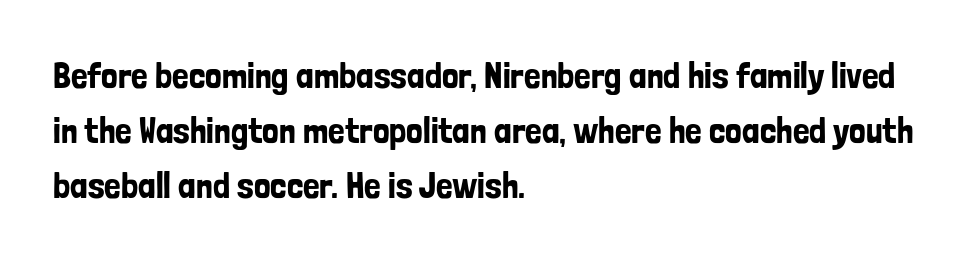
The image shows 37 px condensed sans-serif type, upright; set left-aligned, normal line spacing (1.48x), normal letter spacing, not underlined; low stroke contrast and a medium x-height.
